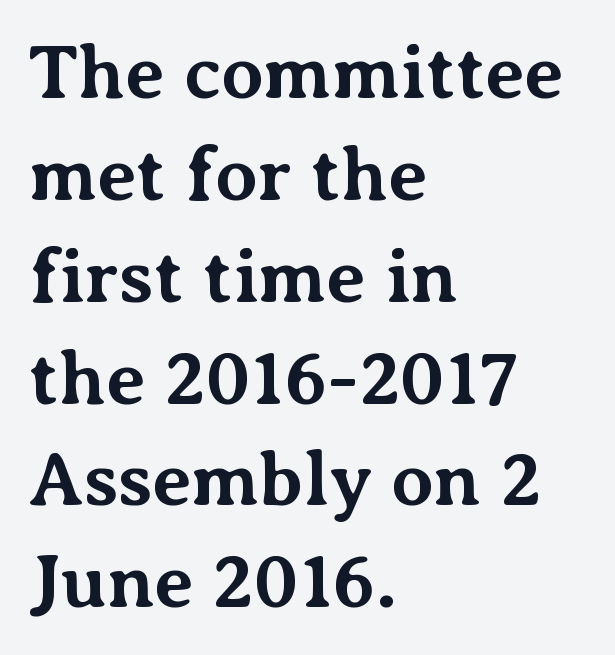
No extra tracking has been applied to these lines. It's the straight-up-and-down kind of type. These words are printed bold, with thick strokes throughout. The passage shown is typed in a proportional face where columns would drift. Unlike a clean sans, this face finishes its strokes with serifs.
